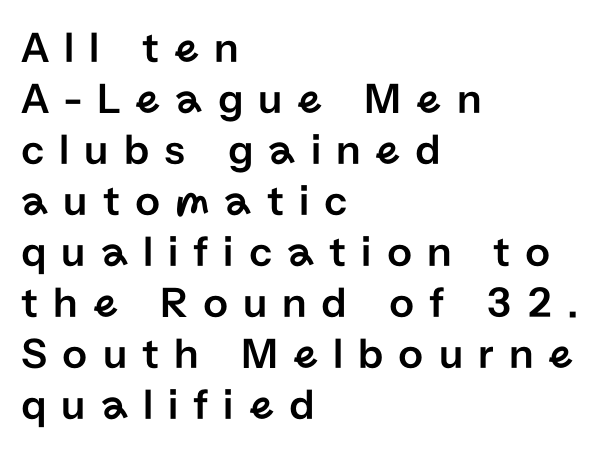
The lettering holds an erect, upright posture throughout. Spacing verdict: proportional, widths tailored to each character. The specimen omits any rule beneath the text block's lines. Typeset ragged right — the left edge is the straight one.
